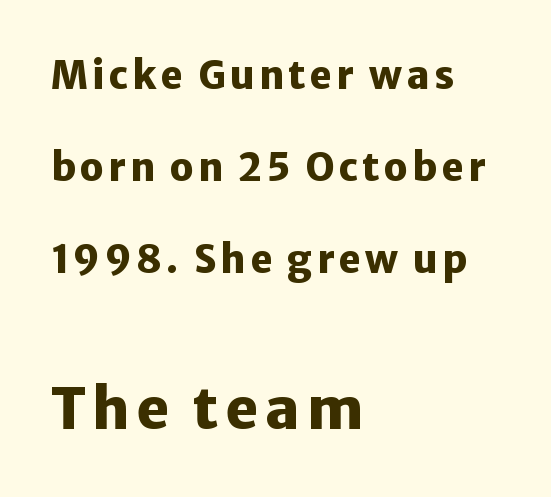
The image shows 57 px heavy sans-serif type, upright; set left-aligned, loose line spacing (2.42x), not underlined; the second (bottom) block is 1.5x larger; low stroke contrast and a medium x-height.
